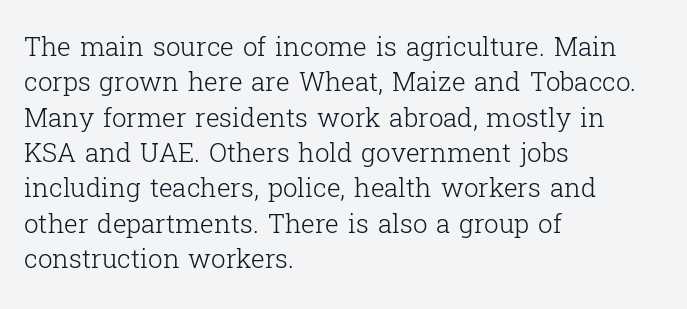
{"italic": "no", "bold": "no", "underline": "no", "align": "left", "line_spacing": "normal", "line_spacing_ratio": 1.36, "letter_spacing": "normal", "letter_spacing_em": 0.0, "glyph_px": 26}
